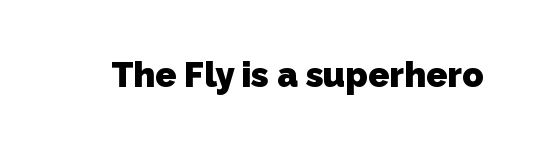
Q: Is the text bold? A: Yes.
Q: Is the typeface a serif or a sans-serif typeface? A: Sans-serif.
Q: Is the text underlined? A: No.
Q: Is the spacing between letters normal or unusually wide? A: Normal.
Q: Width (condensed, normal, or wide)? A: Normal.
Q: Stroke contrast? A: Low.
Q: x-height? A: Medium.
Q: Monospaced? A: No.
